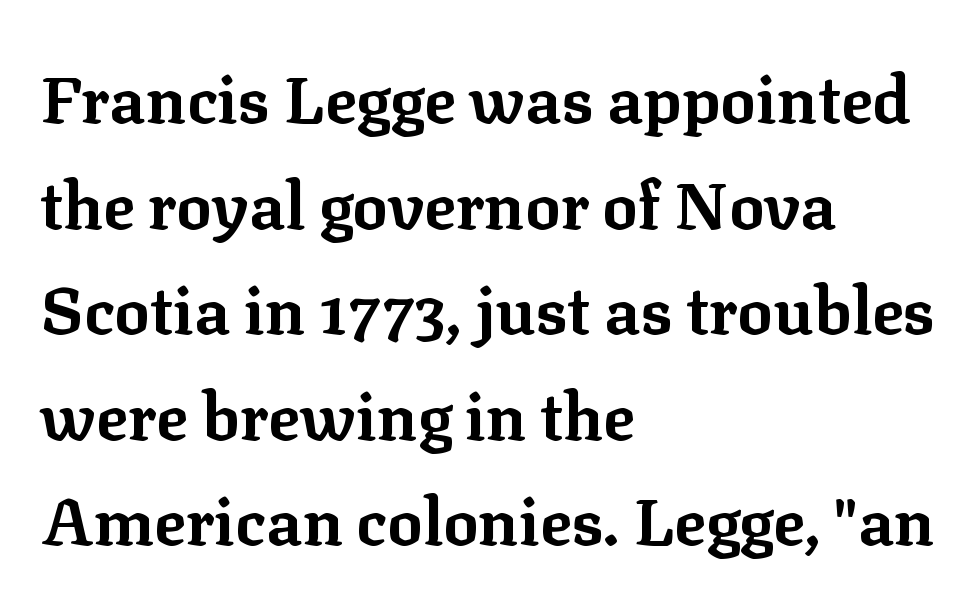
The image shows 66 px bold serif type, upright; set left-aligned, normal line spacing (1.6x), normal letter spacing, not underlined; low stroke contrast and a medium x-height.
